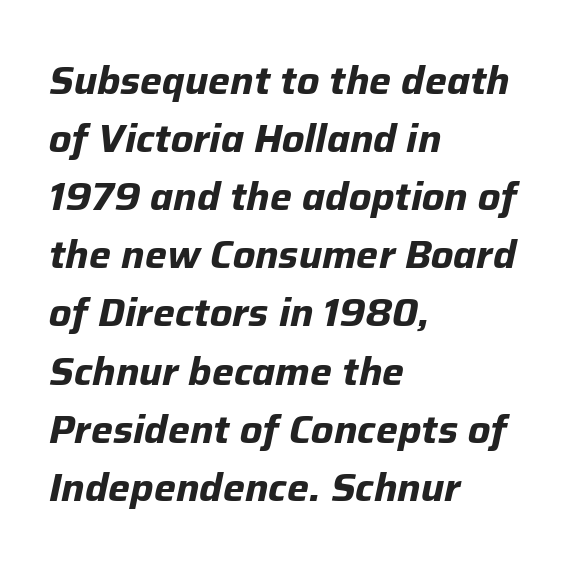
Q: Is the text bold? A: Yes.
Q: Is the text italic (slanted)? A: Yes, it leans right by about 12 degrees.
Q: Is the text underlined? A: No.
Q: How is the paragraph aligned? A: Left-aligned.
Q: Is the spacing between letters normal or unusually wide? A: Normal.
Q: Is the spacing between lines tight, normal or loose? A: Normal.
Q: Width (condensed, normal, or wide)? A: Normal.
Q: Stroke contrast? A: Low.
Q: x-height? A: Medium.
Q: Monospaced? A: No.
